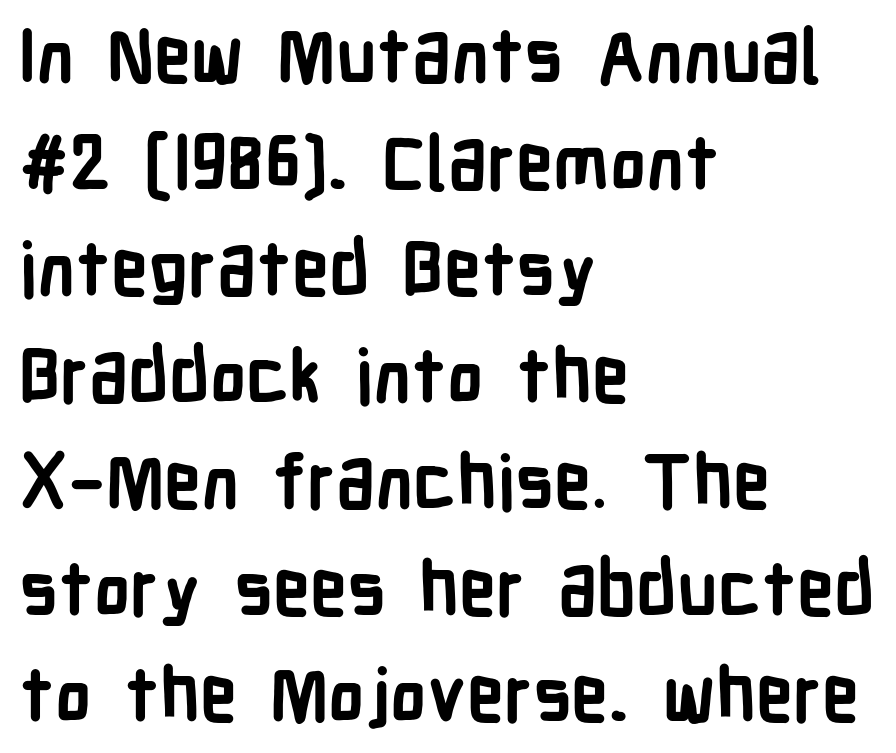
Q: Is the text bold? A: Yes.
Q: Is the text italic (slanted)? A: No, it is upright.
Q: Is the typeface a serif or a sans-serif typeface? A: Sans-serif.
Q: Is the text underlined? A: No.
Q: How is the paragraph aligned? A: Left-aligned.
Q: Is the spacing between letters normal or unusually wide? A: Normal.
Q: Is the spacing between lines tight, normal or loose? A: Normal.
Q: Width (condensed, normal, or wide)? A: Condensed.
Q: Stroke contrast? A: Low.
Q: x-height? A: Medium.
Q: Monospaced? A: No.
